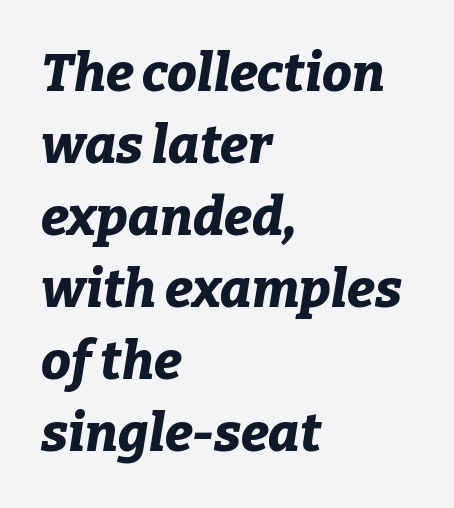
Q: Is the text bold? A: Yes.
Q: Is the text italic (slanted)? A: Yes, it leans right by about 9 degrees.
Q: Is the text underlined? A: No.
Q: How is the paragraph aligned? A: Left-aligned.
Q: Is the spacing between letters normal or unusually wide? A: Normal.
Q: Is the spacing between lines tight, normal or loose? A: Normal.
Q: Width (condensed, normal, or wide)? A: Normal.
Q: Stroke contrast? A: Low.
Q: x-height? A: Medium.
Q: Monospaced? A: No.
